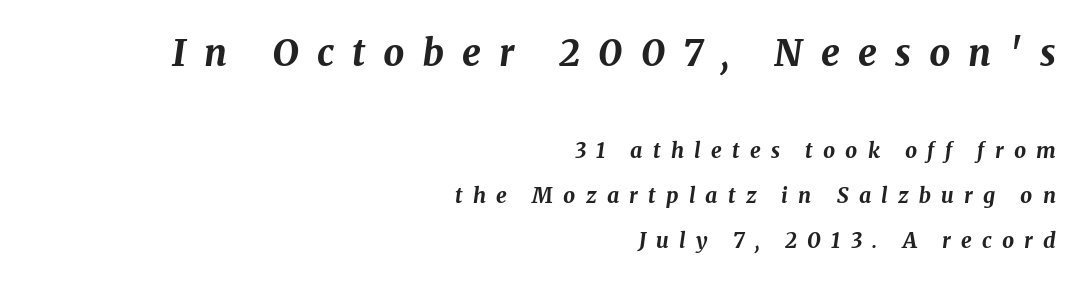
{"italic": "yes", "lean": "right", "slant_degrees": 8, "bold": "yes", "weight": "bold", "width": "normal", "stroke_contrast": "medium", "x_height": "medium", "monospaced": "no", "underline": "no", "align": "right", "line_spacing": "loose", "line_spacing_ratio": 2.13, "letter_spacing": "wide", "letter_spacing_em": 0.49, "larger_block": "first", "size_ratio": 1.76, "glyph_px": 37}
